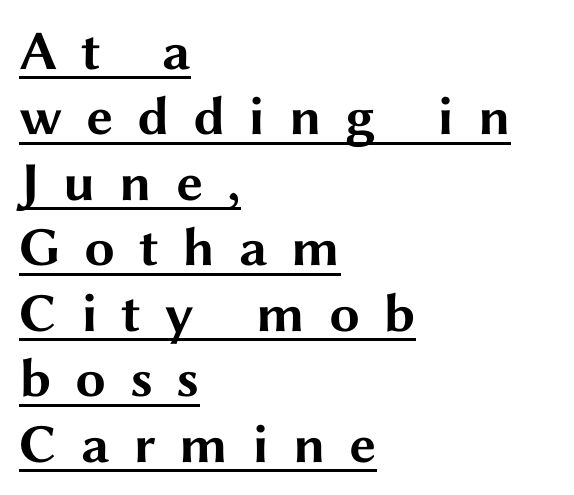
{"serif": "no", "italic": "no", "bold": "yes", "weight": "bold", "width": "wide", "stroke_contrast": "medium", "x_height": "medium", "monospaced": "no", "underline": "yes", "align": "left", "line_spacing_ratio": 1.19, "letter_spacing": "wide", "letter_spacing_em": 0.43, "glyph_px": 55}
